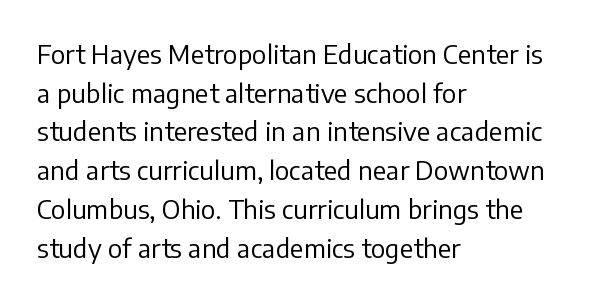
Q: Is the text bold? A: No.
Q: Is the text italic (slanted)? A: No, it is upright.
Q: Is the text underlined? A: No.
Q: How is the paragraph aligned? A: Left-aligned.
Q: Is the spacing between letters normal or unusually wide? A: Normal.
Q: Is the spacing between lines tight, normal or loose? A: Normal.
